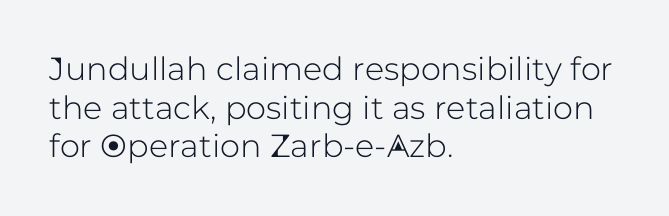
{"serif": "no", "italic": "no", "width": "normal", "stroke_contrast": "low", "x_height": "medium", "monospaced": "no", "underline": "no", "align": "left", "line_spacing_ratio": 1.21, "letter_spacing": "normal", "letter_spacing_em": 0.0, "glyph_px": 32}
